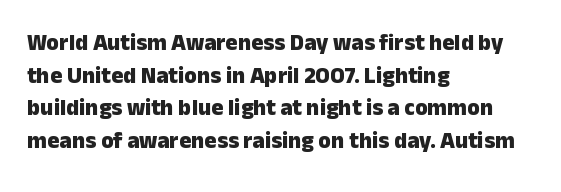
{"italic": "no", "bold": "yes", "underline": "no", "align": "left", "line_spacing": "normal", "line_spacing_ratio": 1.42, "letter_spacing": "normal", "letter_spacing_em": 0.0, "glyph_px": 23}
